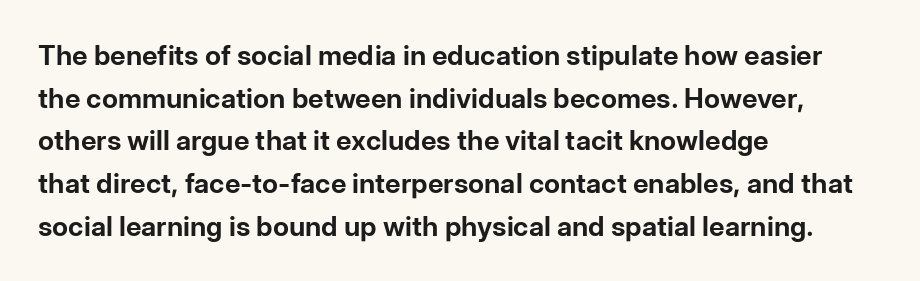
The image shows 27 px bold type, upright; set left-aligned, normal line spacing (1.58x), normal letter spacing, not underlined.
